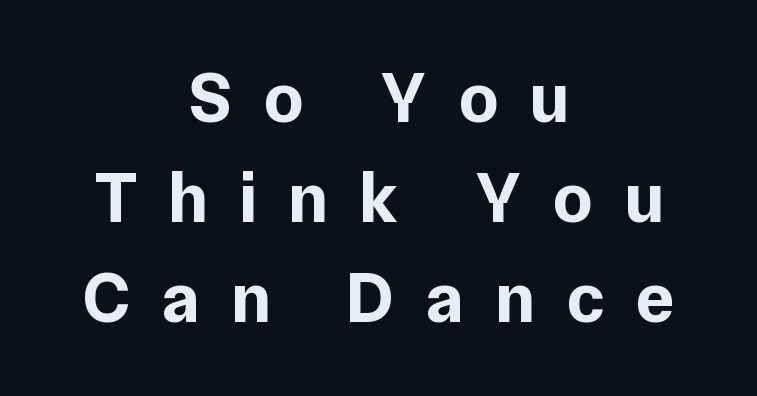
{"serif": "no", "italic": "no", "bold": "yes", "weight": "bold", "width": "normal", "stroke_contrast": "low", "x_height": "medium", "monospaced": "no", "underline": "no", "align": "center", "line_spacing": "normal", "line_spacing_ratio": 1.39, "letter_spacing": "wide", "letter_spacing_em": 0.43, "glyph_px": 72}
